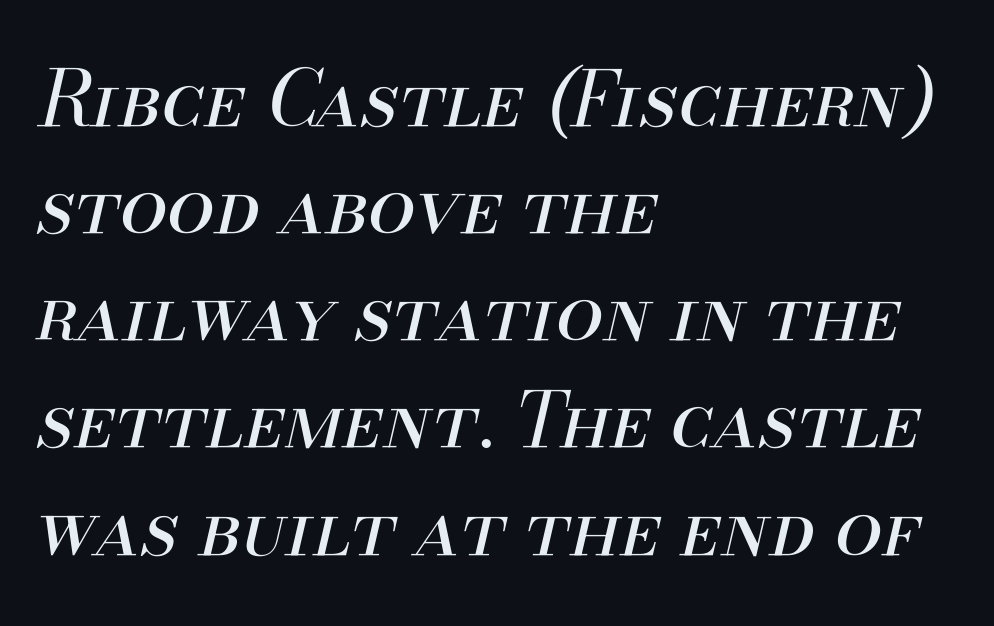
These lines sit exactly where default settings would place them. The face used here is rendered with its standard letterfit. Spacing verdict: proportional, widths tailored to each character. Stem width sits at or under what a default text font uses. The baseline area is clear.
